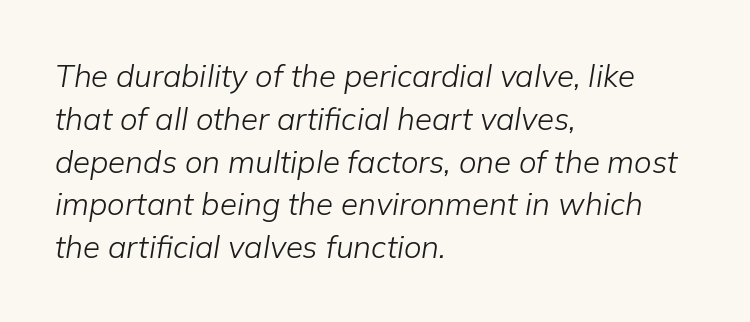
The image shows 31 px light type, italic (leaning right); set left-aligned, normal line spacing (1.38x), normal letter spacing, not underlined; low stroke contrast and a medium x-height.
